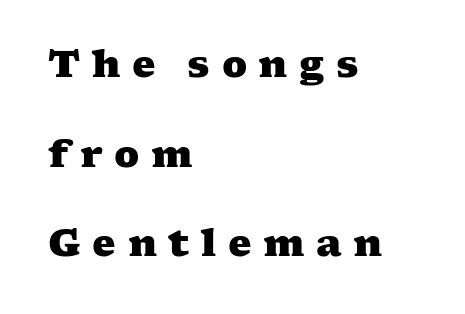
Q: Is the text bold? A: Yes.
Q: Is the typeface a serif or a sans-serif typeface? A: Serif.
Q: Is the text underlined? A: No.
Q: How is the paragraph aligned? A: Left-aligned.
Q: Is the spacing between letters normal or unusually wide? A: Unusually wide.
Q: Is the spacing between lines tight, normal or loose? A: Loose.
Q: Width (condensed, normal, or wide)? A: Wide.
Q: Stroke contrast? A: Medium.
Q: x-height? A: Medium.
Q: Monospaced? A: No.
